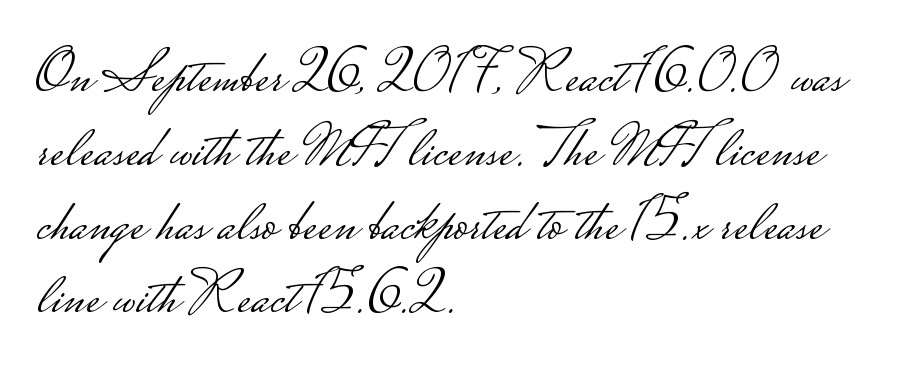
{"serif": "no", "bold": "no", "weight": "light", "width": "wide", "stroke_contrast": "low", "monospaced": "no", "underline": "no", "align": "left", "line_spacing_ratio": 1.23, "letter_spacing": "normal", "letter_spacing_em": 0.0, "glyph_px": 60}
